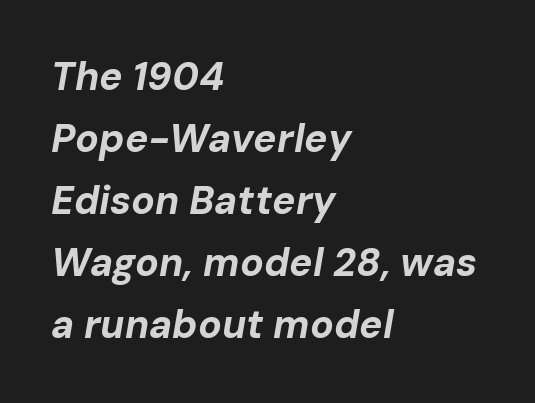
The image shows 39 px bold type, italic (leaning right); set left-aligned, normal line spacing (1.59x), normal letter spacing, not underlined; low stroke contrast and a medium x-height.
